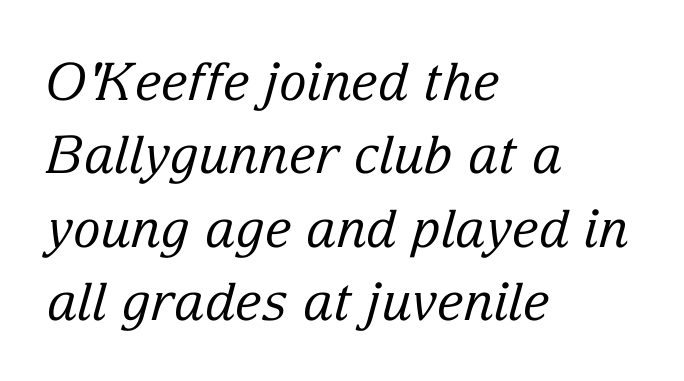
Q: Is the text bold? A: No.
Q: Is the text italic (slanted)? A: Yes, it leans right by about 15 degrees.
Q: Is the typeface a serif or a sans-serif typeface? A: Serif.
Q: Is the text underlined? A: No.
Q: How is the paragraph aligned? A: Left-aligned.
Q: Is the spacing between letters normal or unusually wide? A: Normal.
Q: Is the spacing between lines tight, normal or loose? A: Normal.
Q: Width (condensed, normal, or wide)? A: Normal.
Q: Stroke contrast? A: Low.
Q: x-height? A: Medium.
Q: Monospaced? A: No.
